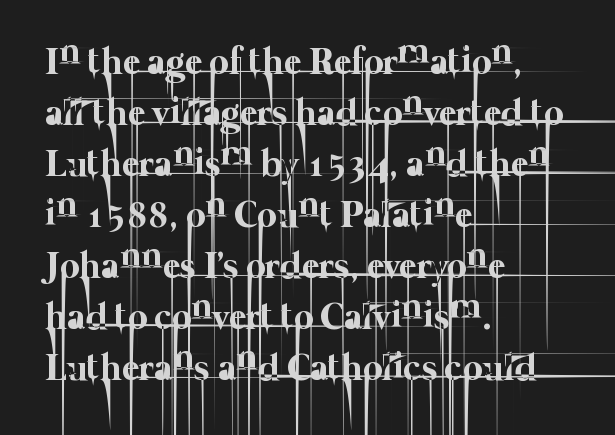
{"bold": "no", "weight": "thin", "width": "normal", "stroke_contrast": "low", "x_height": "medium", "monospaced": "no", "underline": "no", "align": "left", "line_spacing": "normal", "line_spacing_ratio": 1.34, "letter_spacing": "normal", "letter_spacing_em": 0.0, "glyph_px": 38}
